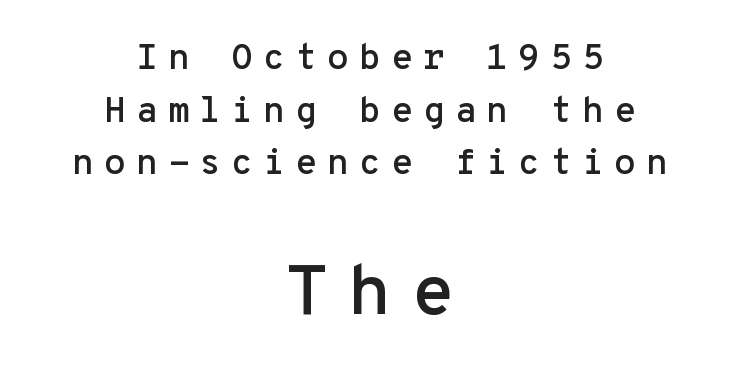
Q: Is the text italic (slanted)? A: No, it is upright.
Q: Is the typeface a serif or a sans-serif typeface? A: Sans-serif.
Q: Is the text underlined? A: No.
Q: How is the paragraph aligned? A: Centered.
Q: Is the spacing between letters normal or unusually wide? A: Unusually wide.
Q: Is the spacing between lines tight, normal or loose? A: Normal.
Q: Which block of text is set in a larger size, the first (top) or the second (bottom)? A: The second (bottom) one.
Q: Width (condensed, normal, or wide)? A: Normal.
Q: Stroke contrast? A: Low.
Q: x-height? A: Medium.
Q: Monospaced? A: Yes.
